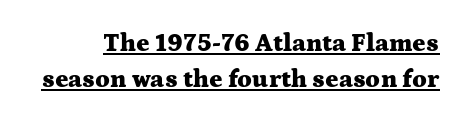
The image shows 25 px bold type, upright; set normal line spacing (1.45x), normal letter spacing, underlined.
